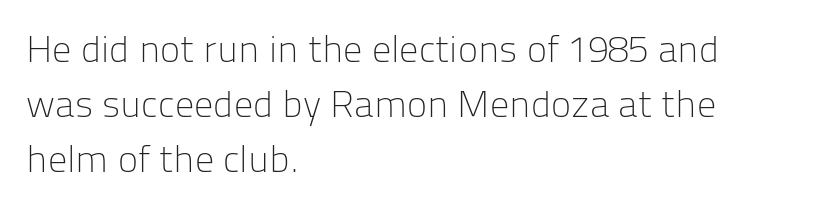
The image shows 38 px light sans-serif type, upright; set left-aligned, normal line spacing (1.45x), normal letter spacing, not underlined; low stroke contrast and a medium x-height.
